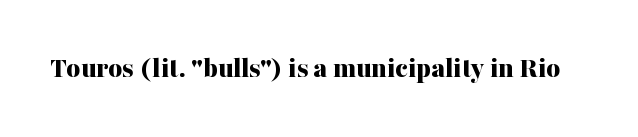
The image shows 30 px bold serif type, upright; set normal letter spacing, not underlined; medium stroke contrast and a medium x-height.
